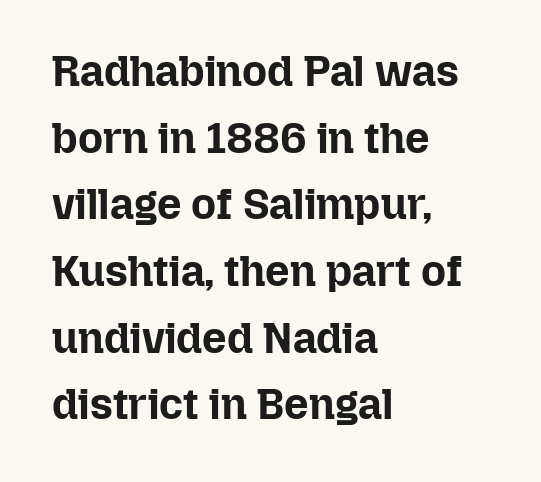
The image shows 43 px bold type, upright; set left-aligned, normal line spacing (1.55x), normal letter spacing, not underlined; low stroke contrast and a medium x-height.
